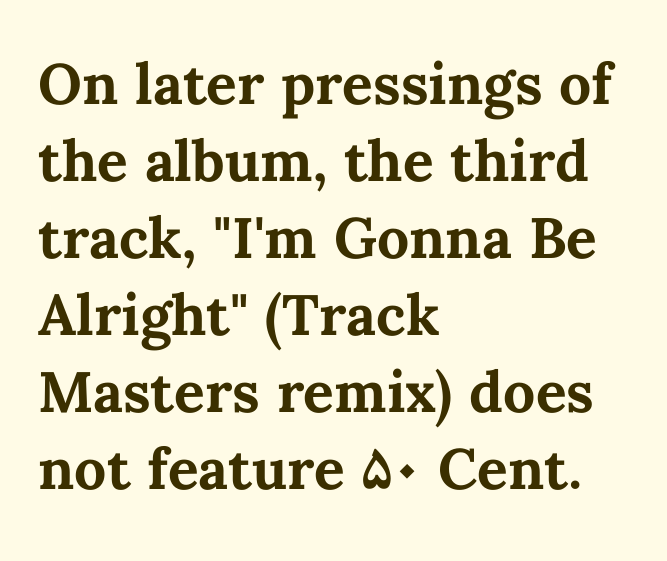
Q: Is the text bold? A: Yes.
Q: Is the text italic (slanted)? A: No, it is upright.
Q: Is the text underlined? A: No.
Q: How is the paragraph aligned? A: Left-aligned.
Q: Is the spacing between letters normal or unusually wide? A: Normal.
Q: Is the spacing between lines tight, normal or loose? A: Normal.
Q: Width (condensed, normal, or wide)? A: Normal.
Q: Stroke contrast? A: Medium.
Q: x-height? A: Medium.
Q: Monospaced? A: No.
